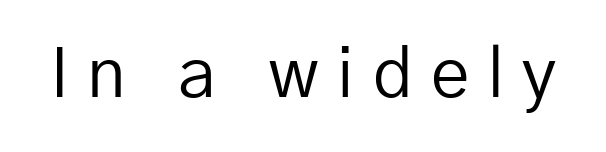
You could not count columns in this text — the font is proportionally spaced. Notice how the stems are strictly vertical — no italics here. The glyphs in this specimen are sans serif. Unmarked baselines from the first word to the last. Display-style spreading of the glyphs; the letterfit is very open.
